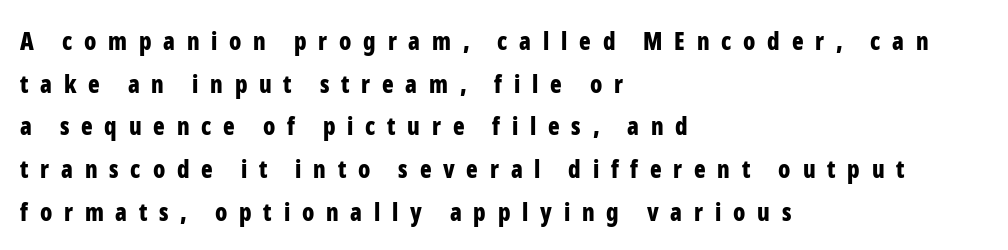
{"italic": "no", "bold": "yes", "underline": "no", "align": "left", "line_spacing_ratio": 1.78, "letter_spacing": "wide", "letter_spacing_em": 0.49, "glyph_px": 24}
